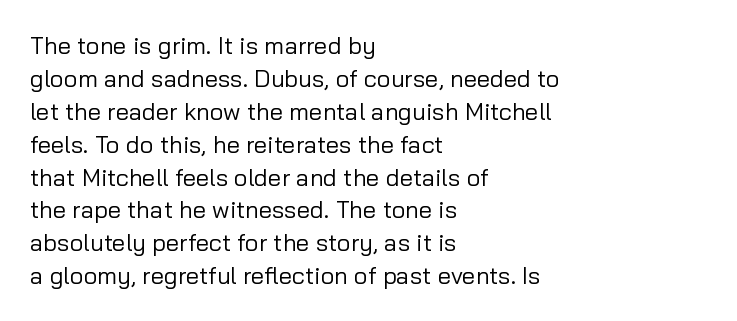
Q: Is the text bold? A: No.
Q: Is the text italic (slanted)? A: No, it is upright.
Q: Is the text underlined? A: No.
Q: How is the paragraph aligned? A: Left-aligned.
Q: Is the spacing between letters normal or unusually wide? A: Normal.
Q: Is the spacing between lines tight, normal or loose? A: Normal.
